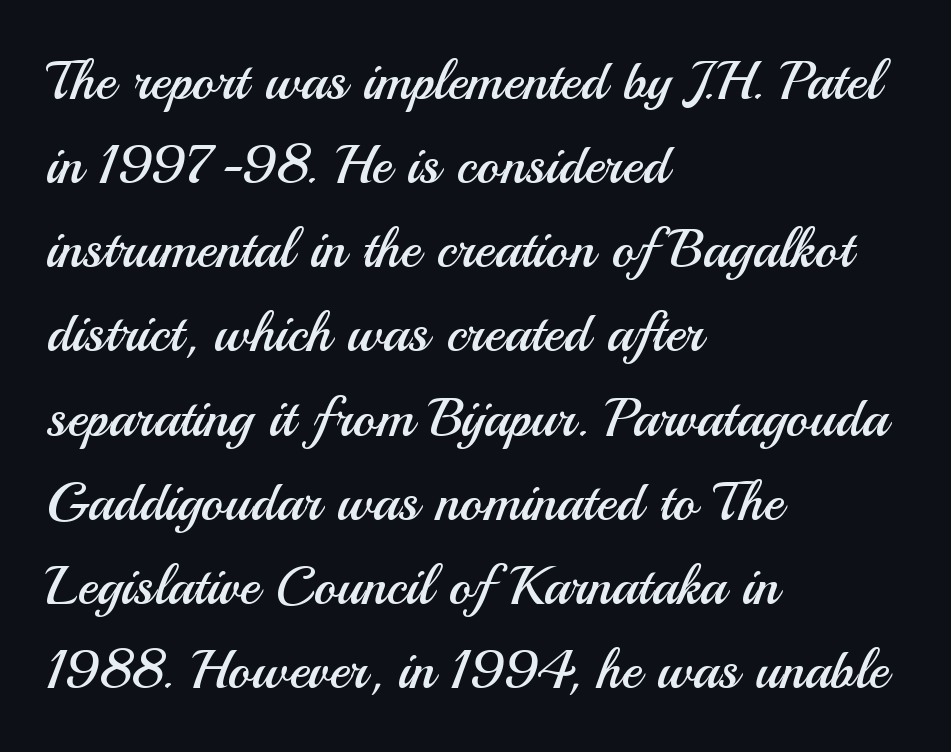
The image shows 55 px regular-weight sans-serif type; set left-aligned, normal line spacing (1.53x), normal letter spacing, not underlined; medium stroke contrast and a small x-height.
